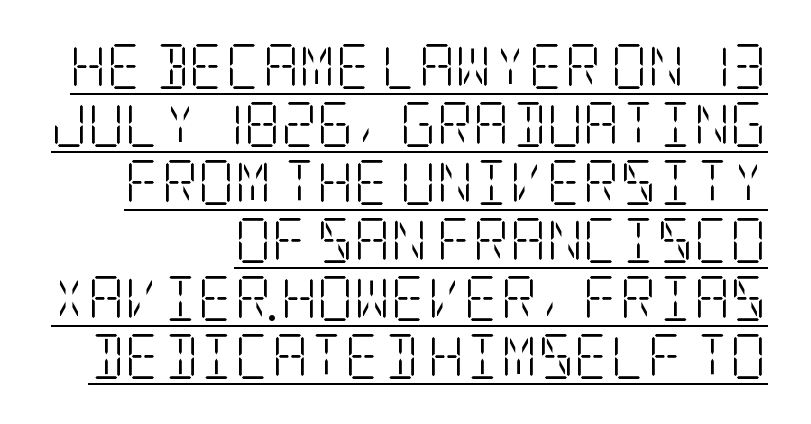
Q: Is the text bold? A: No.
Q: Is the text italic (slanted)? A: No, it is upright.
Q: Is the typeface a serif or a sans-serif typeface? A: Serif.
Q: Is the text underlined? A: Yes.
Q: How is the paragraph aligned? A: Right-aligned.
Q: Is the spacing between letters normal or unusually wide? A: Normal.
Q: Is the spacing between lines tight, normal or loose? A: Normal.
Q: Width (condensed, normal, or wide)? A: Condensed.
Q: Stroke contrast? A: Low.
Q: x-height? A: Large.
